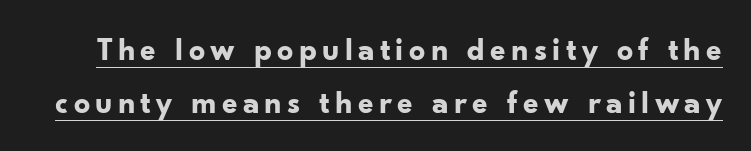
Q: Is the text bold? A: Yes.
Q: Is the text italic (slanted)? A: No, it is upright.
Q: Is the typeface a serif or a sans-serif typeface? A: Sans-serif.
Q: Is the text underlined? A: Yes.
Q: Is the spacing between lines tight, normal or loose? A: Normal.
Q: Width (condensed, normal, or wide)? A: Normal.
Q: Stroke contrast? A: Low.
Q: x-height? A: Small.
Q: Monospaced? A: No.
